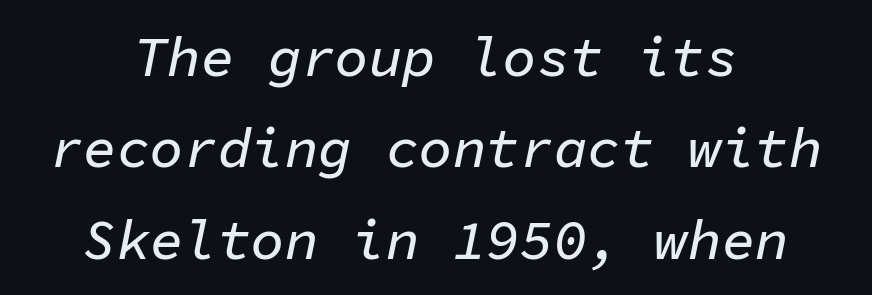
Q: Is the text italic (slanted)? A: Yes, it leans right by about 11 degrees.
Q: Is the text underlined? A: No.
Q: How is the paragraph aligned? A: Centered.
Q: Is the spacing between letters normal or unusually wide? A: Normal.
Q: Is the spacing between lines tight, normal or loose? A: Normal.
Q: Width (condensed, normal, or wide)? A: Normal.
Q: Stroke contrast? A: Low.
Q: x-height? A: Medium.
Q: Monospaced? A: Yes.
